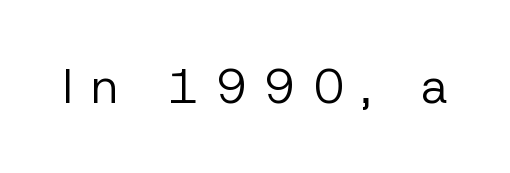
Q: Is the text bold? A: No.
Q: Is the text italic (slanted)? A: No, it is upright.
Q: Is the typeface a serif or a sans-serif typeface? A: Sans-serif.
Q: Is the text underlined? A: No.
Q: Is the spacing between letters normal or unusually wide? A: Unusually wide.
Q: Width (condensed, normal, or wide)? A: Normal.
Q: Stroke contrast? A: Low.
Q: x-height? A: Medium.
Q: Monospaced? A: No.
